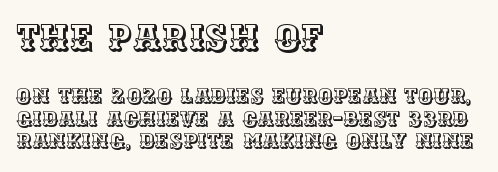
The image shows 36 px text type, upright; set left-aligned, tight line spacing (1.07x), normal letter spacing, not underlined; the first (top) block is 1.71x larger; a large x-height.
